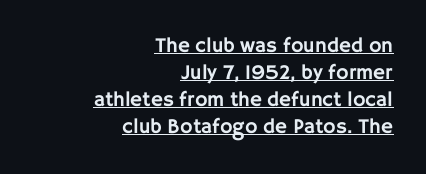
In terms of letterspacing, this is plain default setting. Caption: multi-line text, flush right, ragged left. The words here are underlined. Whoever set this chose a conventional vertical rhythm.
